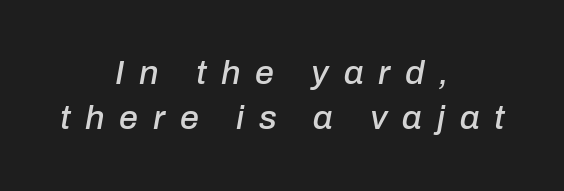
Descenders hang freely into open space. Horizontally, the lines are justified to the midpoint only. The face used here is rendered with a markedly widened letterfit. Proportional: the letters do not fall into vertical columns. Interline gaps are of average width in this sample.
